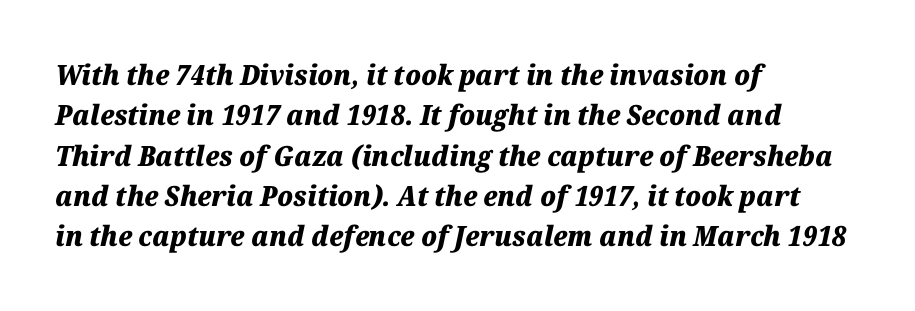
Q: Is the text bold? A: Yes.
Q: Is the text italic (slanted)? A: Yes, it leans right by about 12 degrees.
Q: Is the text underlined? A: No.
Q: How is the paragraph aligned? A: Left-aligned.
Q: Is the spacing between letters normal or unusually wide? A: Normal.
Q: Is the spacing between lines tight, normal or loose? A: Normal.
Q: Width (condensed, normal, or wide)? A: Normal.
Q: Stroke contrast? A: Medium.
Q: x-height? A: Medium.
Q: Monospaced? A: No.
